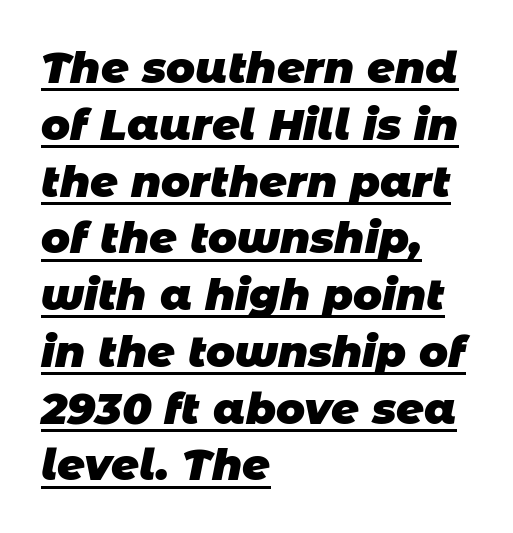
{"serif": "no", "bold": "yes", "weight": "heavy", "width": "normal", "stroke_contrast": "low", "x_height": "large", "monospaced": "no", "underline": "yes", "align": "left", "line_spacing": "normal", "line_spacing_ratio": 1.32, "letter_spacing": "normal", "letter_spacing_em": 0.0, "glyph_px": 43}
